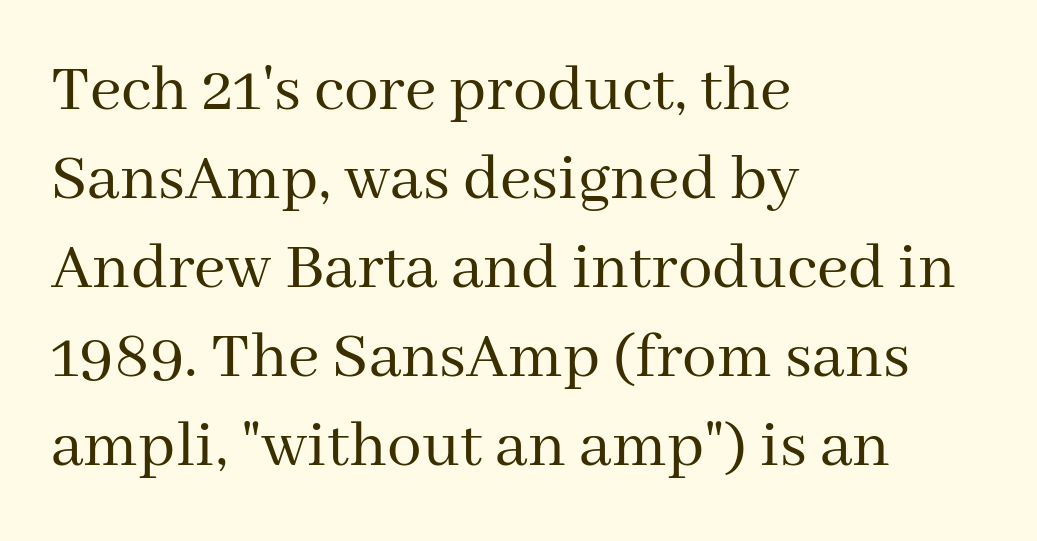
{"serif": "yes", "italic": "no", "bold": "no", "weight": "regular", "width": "normal", "stroke_contrast": "medium", "x_height": "medium", "monospaced": "no", "underline": "no", "align": "left", "line_spacing": "normal", "line_spacing_ratio": 1.29, "letter_spacing": "normal", "letter_spacing_em": 0.0, "glyph_px": 69}
